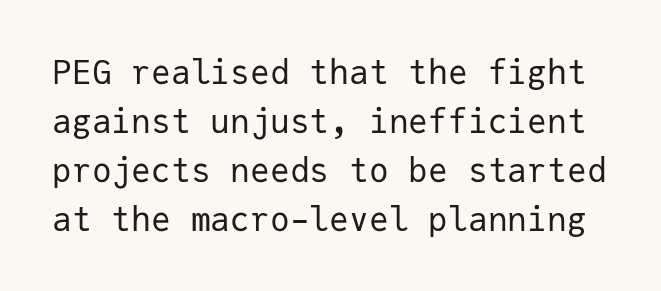
Unmarked baselines from the first word to the last. The gaps between neighbouring characters are ordinary and unremarkable. A typesetter would call this leading conventional body-copy spacing. Nope, not italic — everything's standing straight.
